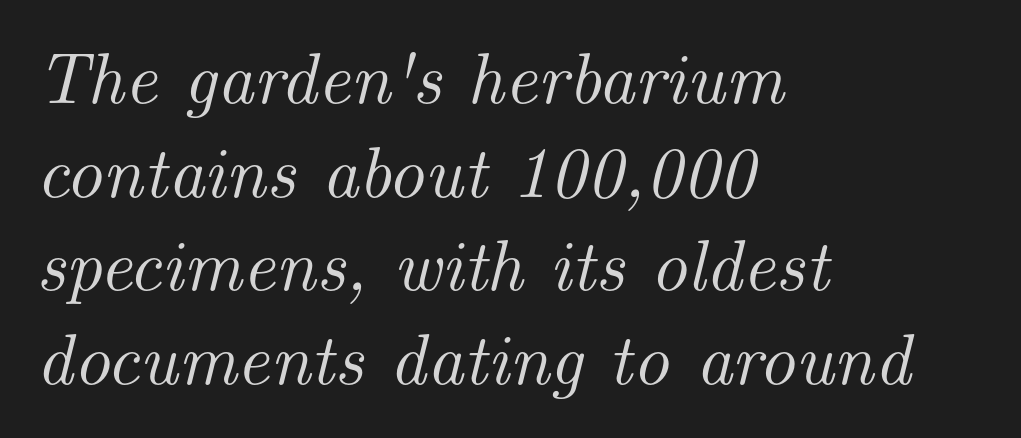
The image shows 72 px serif type, italic (leaning right); set left-aligned, normal line spacing (1.3x), normal letter spacing, not underlined; medium stroke contrast and a small x-height.
